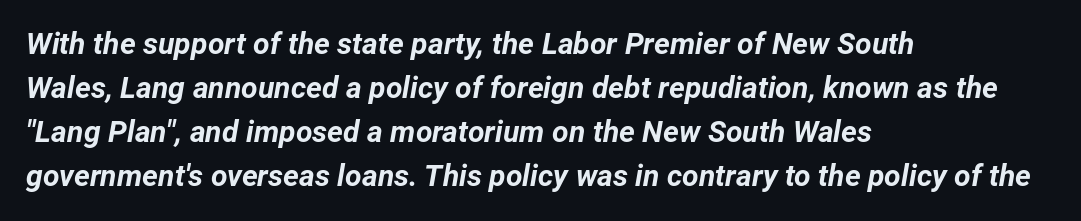
Q: Is the text bold? A: Yes.
Q: Is the text italic (slanted)? A: Yes, it leans right by about 12 degrees.
Q: Is the text underlined? A: No.
Q: How is the paragraph aligned? A: Left-aligned.
Q: Is the spacing between letters normal or unusually wide? A: Normal.
Q: Is the spacing between lines tight, normal or loose? A: Normal.
Q: Width (condensed, normal, or wide)? A: Normal.
Q: Stroke contrast? A: Low.
Q: x-height? A: Medium.
Q: Monospaced? A: No.
